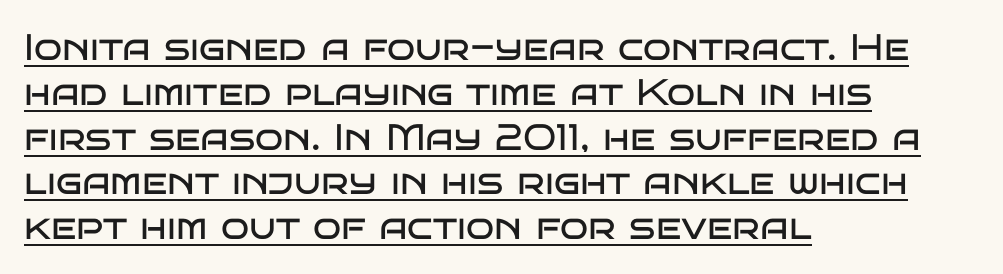
The image shows 37 px regular-weight, wide sans-serif type, upright; set left-aligned, line spacing 1.21x, normal letter spacing, underlined; low stroke contrast and a large x-height.
